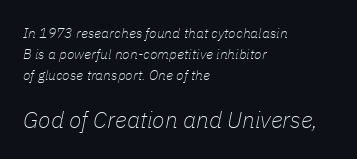
The image shows 23 px text type, italic (leaning right); set left-aligned, normal line spacing (1.5x), normal letter spacing, not underlined; the second (bottom) block is 1.64x larger.
